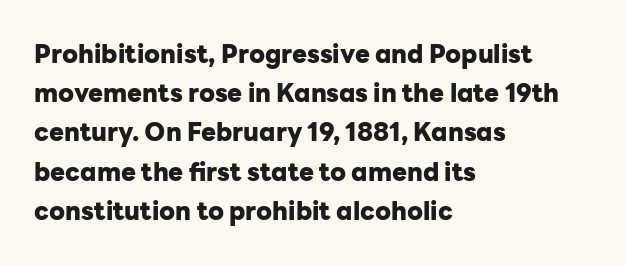
{"italic": "no", "bold": "yes", "underline": "no", "align": "left", "line_spacing": "normal", "line_spacing_ratio": 1.57, "letter_spacing": "normal", "letter_spacing_em": 0.0, "glyph_px": 25}
